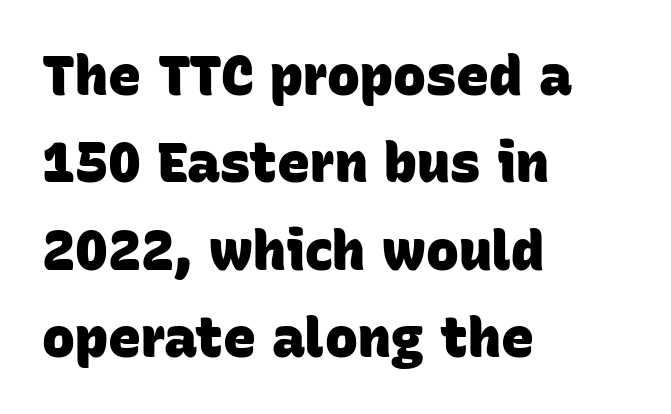
Typographic density is high because the face is bold. The font family rendered here belongs to the sans-serif group. These lines stack with their left ends in a neat column. No word sits above an underline. The face used here is proportionally spaced, like ordinary book or web type.
